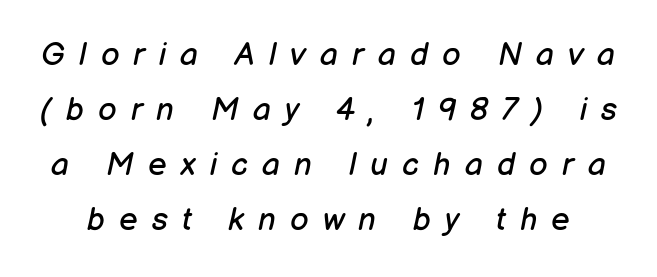
The image shows 32 px regular-weight type, italic (leaning right); set line spacing 1.72x, unusually wide letter spacing (+0.44 em), not underlined; low stroke contrast and a medium x-height.
